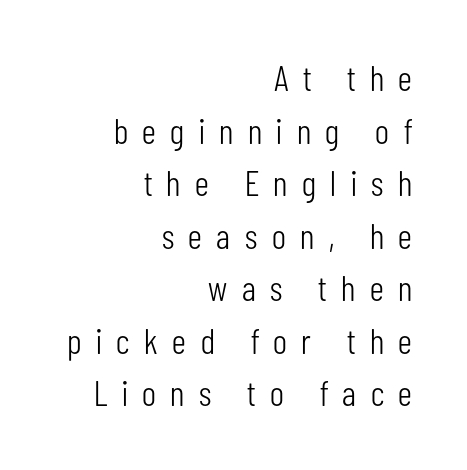
The image shows 36 px light, condensed sans-serif type, upright; set right-aligned, normal line spacing (1.46x), unusually wide letter spacing (+0.4 em), not underlined; low stroke contrast and a medium x-height.
